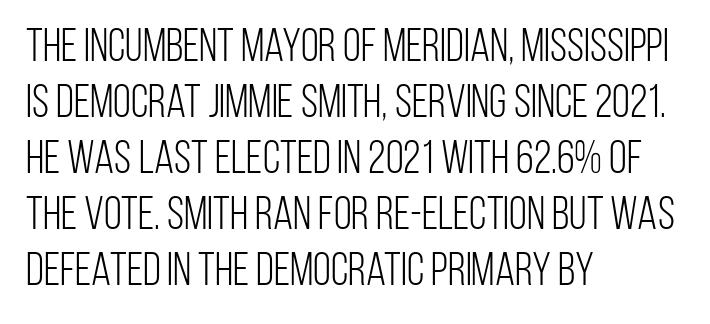
{"serif": "no", "italic": "no", "bold": "no", "weight": "light", "width": "condensed", "stroke_contrast": "low", "x_height": "large", "monospaced": "no", "underline": "no", "align": "left", "line_spacing_ratio": 1.22, "letter_spacing": "normal", "letter_spacing_em": 0.0, "glyph_px": 46}
